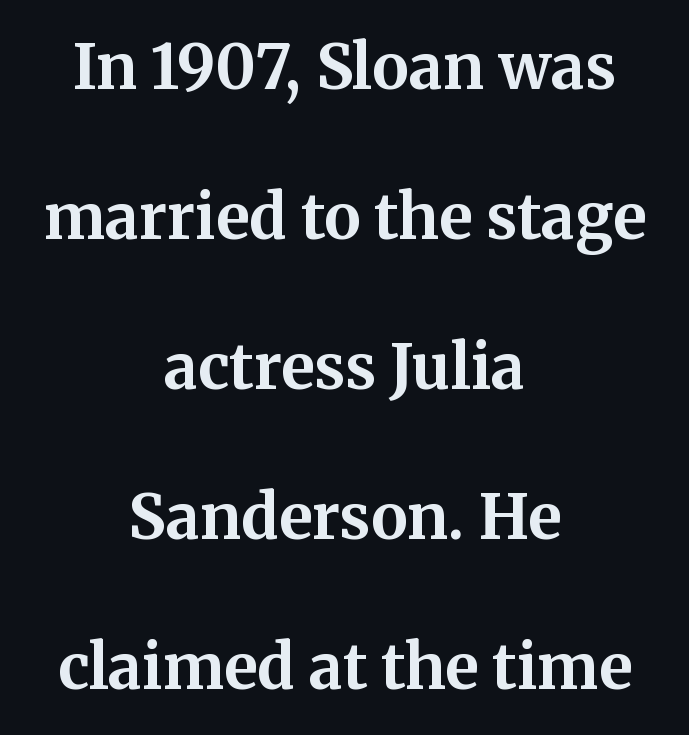
The image shows 62 px bold serif type, upright; set centered, loose line spacing (2.42x), normal letter spacing, not underlined; medium stroke contrast and a medium x-height.
